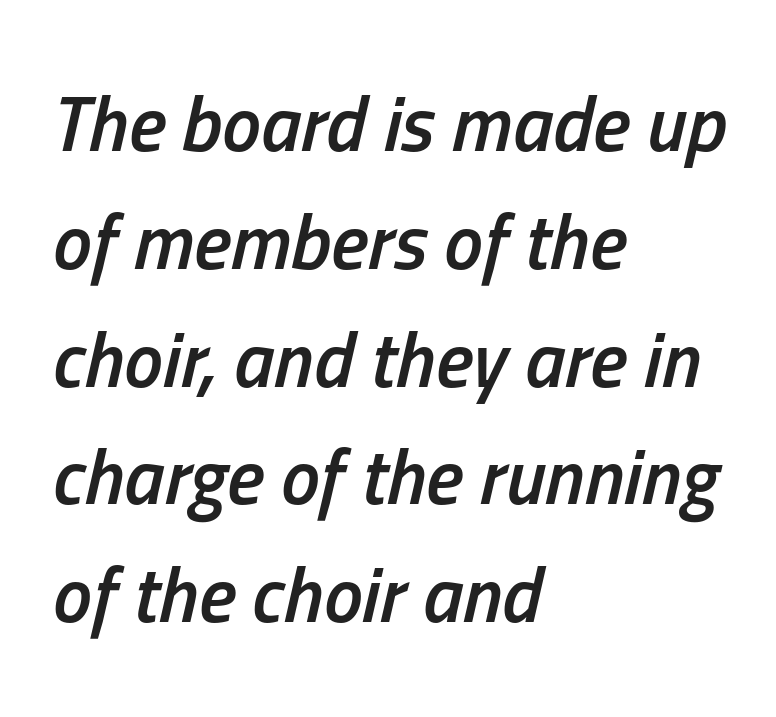
Vertically, the passage feels balanced, rows spaced as you'd expect. These lines were composed using italics. The face used here is rendered with its standard letterfit. Compared with an ordinary text face, these strokes are moderately heavier — a semibold. The passage is arranged the way most books set body copy — flush left. Beneath every word, the page is bare.
